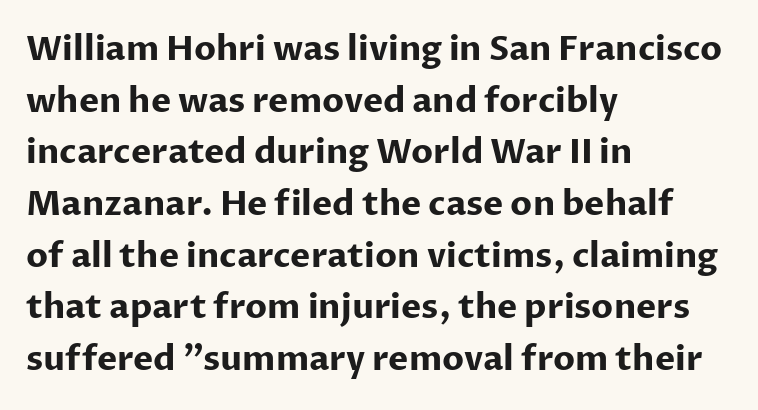
Q: Is the text bold? A: Yes.
Q: Is the text italic (slanted)? A: No, it is upright.
Q: Is the typeface a serif or a sans-serif typeface? A: Sans-serif.
Q: Is the text underlined? A: No.
Q: How is the paragraph aligned? A: Left-aligned.
Q: Is the spacing between letters normal or unusually wide? A: Normal.
Q: Is the spacing between lines tight, normal or loose? A: Normal.
Q: Width (condensed, normal, or wide)? A: Normal.
Q: Stroke contrast? A: Low.
Q: x-height? A: Medium.
Q: Monospaced? A: No.
